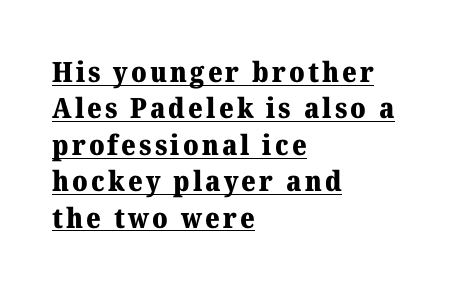
Typesetter's note: full bold, strokes at maximum text heaviness. This block has exactly the height ordinary leading produces. A typesetter would label this face a serif. A typesetter would call this proportional, since set widths differ per character. A baseline rule has been typeset under these characters.
